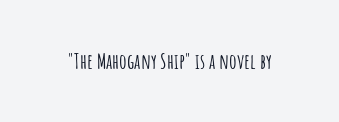
{"italic": "no", "underline": "no", "letter_spacing": "normal", "letter_spacing_em": 0.0, "glyph_px": 21}
